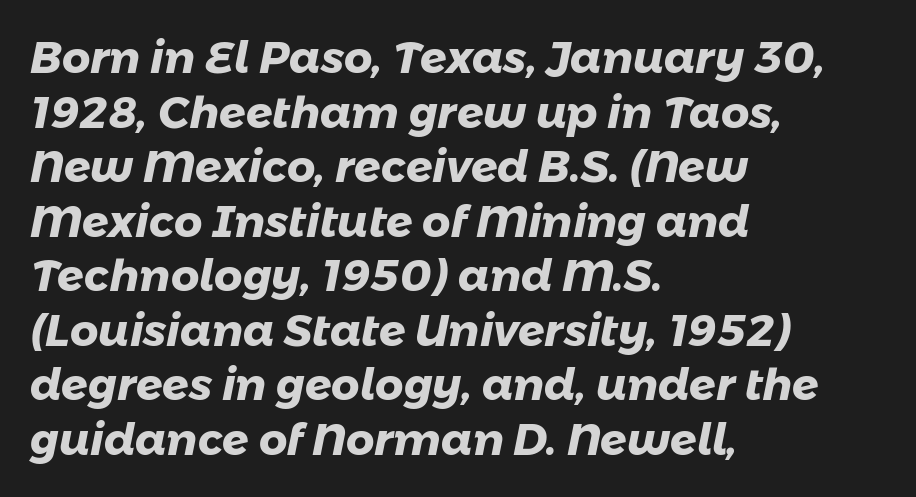
{"serif": "no", "bold": "yes", "weight": "heavy", "width": "normal", "stroke_contrast": "low", "x_height": "medium", "monospaced": "no", "underline": "no", "align": "left", "line_spacing_ratio": 1.24, "letter_spacing": "normal", "letter_spacing_em": 0.0, "glyph_px": 44}
